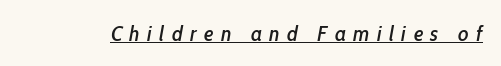
Q: Is the text italic (slanted)? A: Yes, it leans right by about 10 degrees.
Q: Is the text underlined? A: Yes.
Q: Is the spacing between letters normal or unusually wide? A: Unusually wide.
